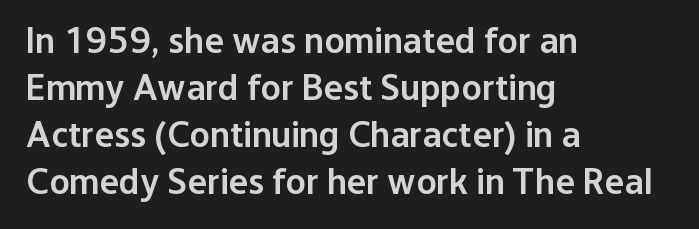
{"serif": "no", "italic": "no", "bold": "semi", "weight": "semibold", "width": "normal", "stroke_contrast": "low", "x_height": "medium", "monospaced": "no", "underline": "no", "align": "left", "line_spacing": "normal", "line_spacing_ratio": 1.27, "letter_spacing": "normal", "letter_spacing_em": 0.0, "glyph_px": 37}
